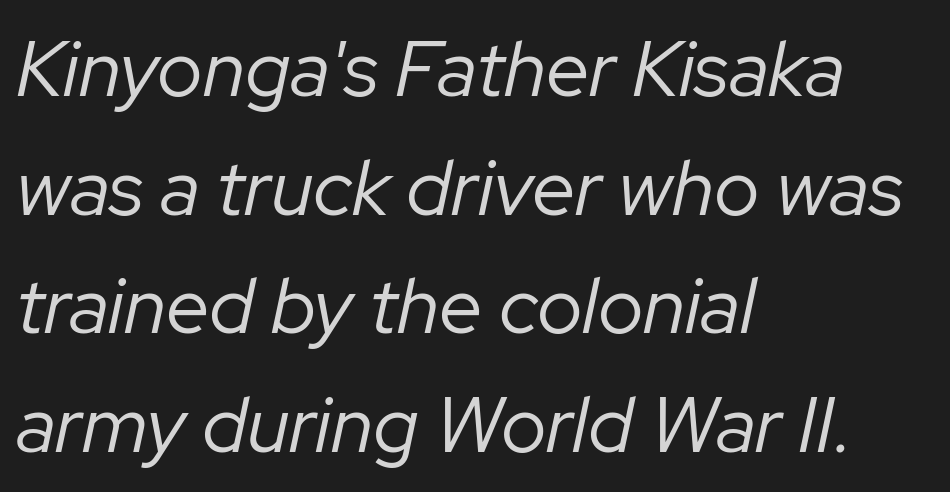
The rows are spaced the way most documents space them. The font sits on the lighter half of the weight spectrum, regular included. Which margin do the lines hug? The left one — the right edge is uneven. Anything drawn beneath the words? Only blank space. Emphasis-style slanted type is in use. Think of a printed novel: that variable character pitch is what you see here.
